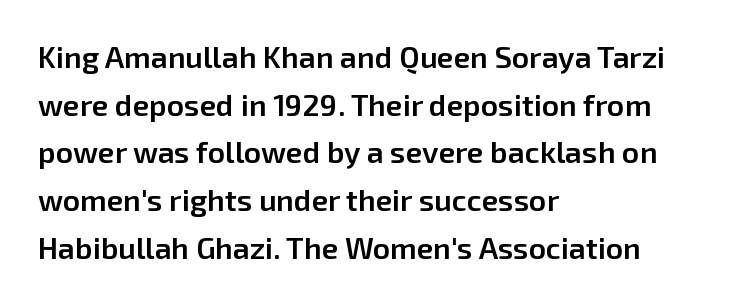
Q: Is the text bold? A: Semi-bold.
Q: Is the text italic (slanted)? A: No, it is upright.
Q: Is the typeface a serif or a sans-serif typeface? A: Sans-serif.
Q: Is the text underlined? A: No.
Q: How is the paragraph aligned? A: Left-aligned.
Q: Is the spacing between letters normal or unusually wide? A: Normal.
Q: Is the spacing between lines tight, normal or loose? A: Normal.
Q: Width (condensed, normal, or wide)? A: Normal.
Q: Stroke contrast? A: Low.
Q: x-height? A: Medium.
Q: Monospaced? A: No.
